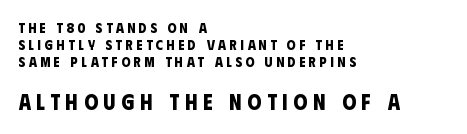
The image shows 22 px bold type; set left-aligned, line spacing 1.23x, unusually wide letter spacing (+0.26 em), not underlined; the second (bottom) block is 1.57x larger.
